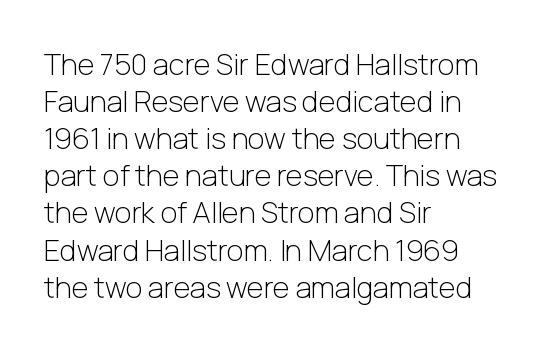
The image shows 29 px light sans-serif type, upright; set left-aligned, normal line spacing (1.28x), normal letter spacing, not underlined; low stroke contrast and a medium x-height.
